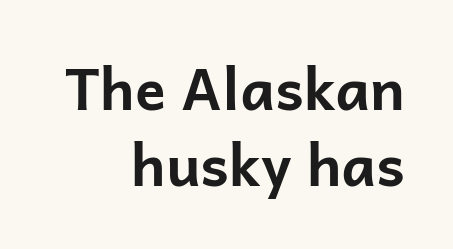
This is roman type, the default non-slanted kind. The face used here has the dense, thick strokes of a bold. The area under the type is left untouched. Each line ends at the same right margin while the left side varies. Type style note: lacks serifs.
